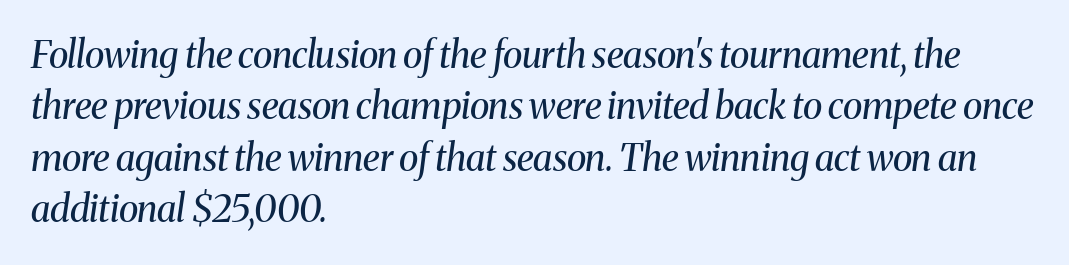
{"serif": "yes", "italic": "yes", "lean": "right", "slant_degrees": 8, "bold": "no", "weight": "regular", "width": "normal", "stroke_contrast": "medium", "x_height": "medium", "monospaced": "no", "underline": "no", "align": "left", "line_spacing": "normal", "line_spacing_ratio": 1.39, "letter_spacing": "normal", "letter_spacing_em": 0.0, "glyph_px": 37}
